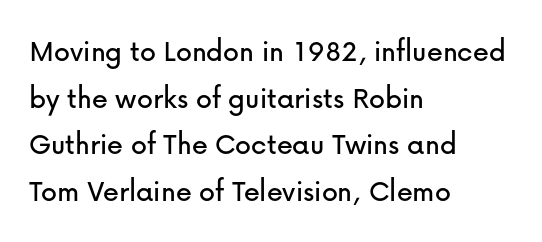
{"serif": "no", "italic": "no", "width": "normal", "stroke_contrast": "low", "x_height": "medium", "monospaced": "no", "underline": "no", "align": "left", "line_spacing": "normal", "line_spacing_ratio": 1.46, "letter_spacing": "normal", "letter_spacing_em": 0.0, "glyph_px": 32}
